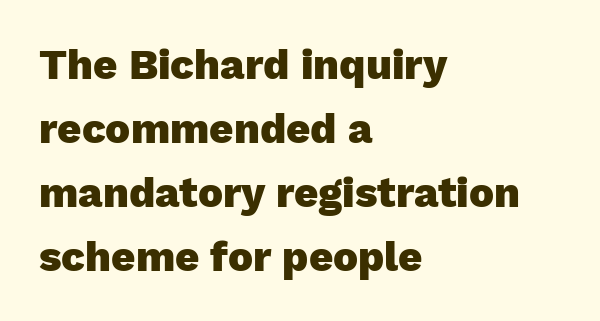
Here the designer chose a conventional face with non-uniform glyph widths. Caption: bold face, heavy strokes. Rendered with straight, roman letterforms. Unlike a traditional serif, this face leaves its strokes unadorned. Just letters on the line, the space beneath them empty.
